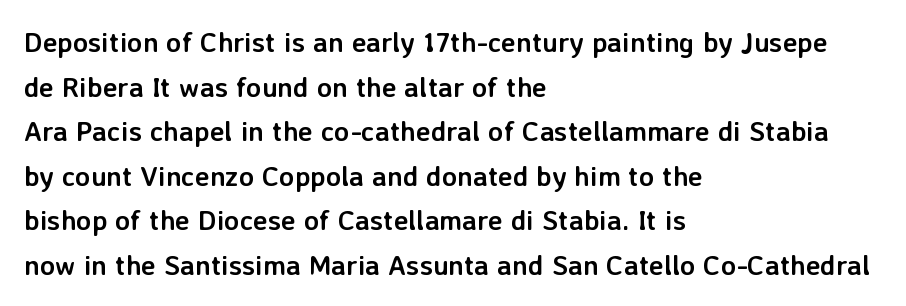
{"serif": "no", "italic": "no", "bold": "yes", "weight": "semibold", "width": "normal", "stroke_contrast": "low", "x_height": "medium", "monospaced": "no", "underline": "no", "align": "left", "line_spacing": "normal", "line_spacing_ratio": 1.59, "letter_spacing": "normal", "letter_spacing_em": 0.0, "glyph_px": 28}
